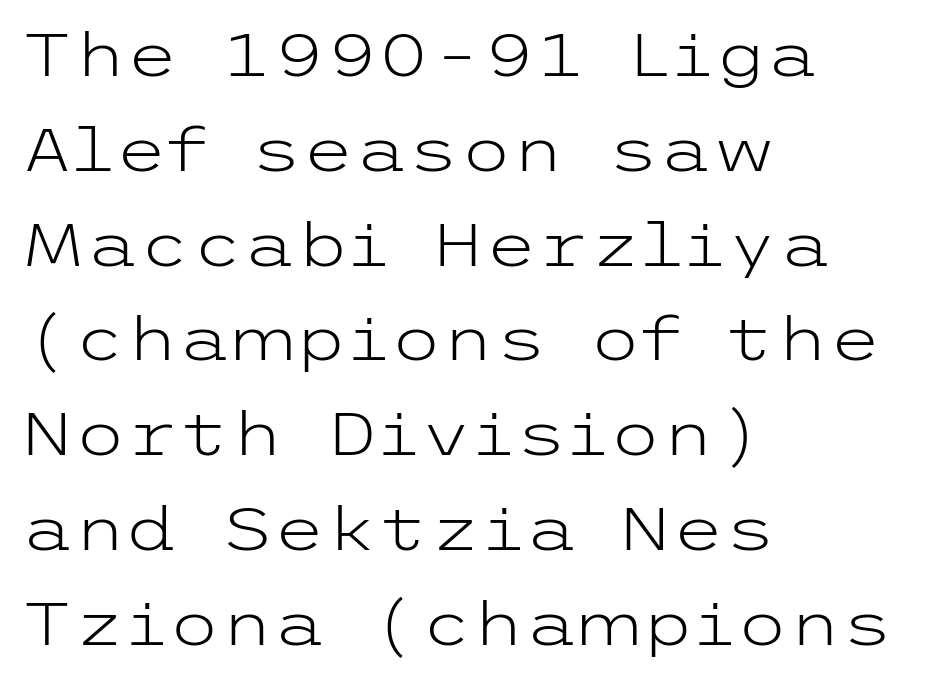
Q: Is the text bold? A: No.
Q: Is the text italic (slanted)? A: No, it is upright.
Q: Is the typeface a serif or a sans-serif typeface? A: Sans-serif.
Q: Is the text underlined? A: No.
Q: How is the paragraph aligned? A: Left-aligned.
Q: Is the spacing between letters normal or unusually wide? A: Normal.
Q: Is the spacing between lines tight, normal or loose? A: Normal.
Q: Width (condensed, normal, or wide)? A: Wide.
Q: Stroke contrast? A: Low.
Q: x-height? A: Medium.
